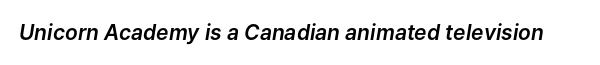
Q: Is the text italic (slanted)? A: Yes, it leans right by about 9 degrees.
Q: Is the text underlined? A: No.
Q: Is the spacing between letters normal or unusually wide? A: Normal.
